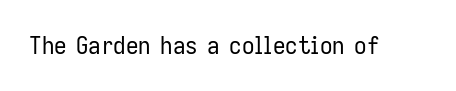
The image shows 25 px text type, upright; set normal letter spacing, not underlined.
